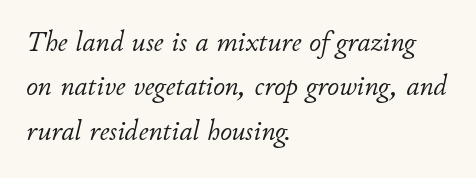
Q: Is the text bold? A: No.
Q: Is the text italic (slanted)? A: Yes, it leans right by about 11 degrees.
Q: Is the text underlined? A: No.
Q: How is the paragraph aligned? A: Left-aligned.
Q: Is the spacing between letters normal or unusually wide? A: Normal.
Q: Is the spacing between lines tight, normal or loose? A: Normal.
Q: Width (condensed, normal, or wide)? A: Normal.
Q: Stroke contrast? A: Low.
Q: x-height? A: Small.
Q: Monospaced? A: No.
